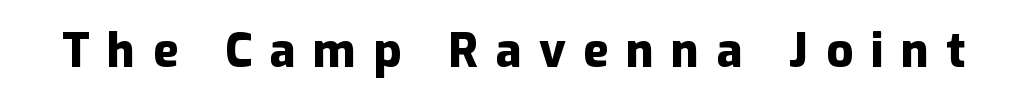
These lines have a slow, spaced-out rhythm from letter to letter. The glyphs are unaccompanied by any horizontal stroke below them. Posture: vertical. This sample uses a sans-serif face.
